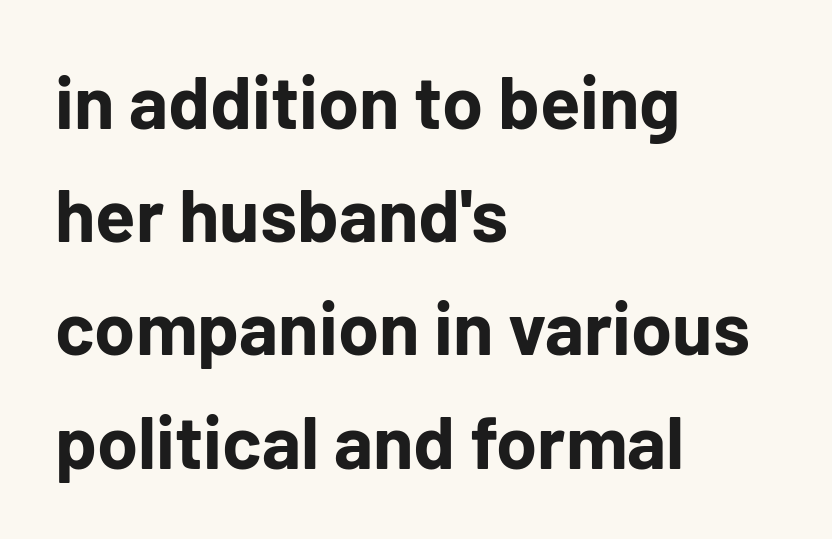
The image shows 74 px bold sans-serif type, upright; set left-aligned, normal line spacing (1.53x), normal letter spacing, not underlined; low stroke contrast and a medium x-height.
